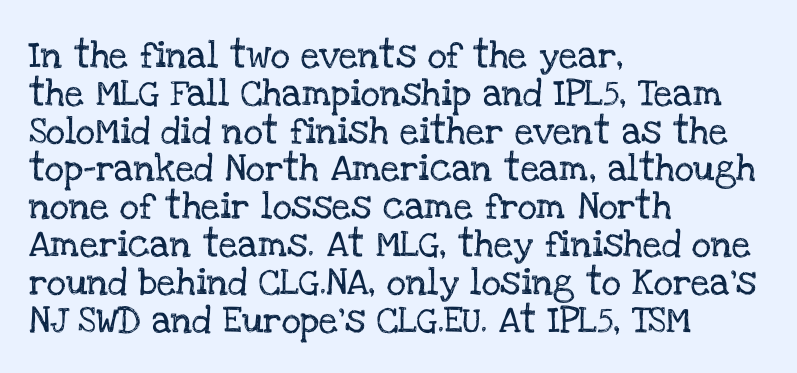
{"italic": "no", "underline": "no", "align": "left", "line_spacing": "normal", "line_spacing_ratio": 1.4, "letter_spacing": "normal", "letter_spacing_em": 0.0, "glyph_px": 27}
